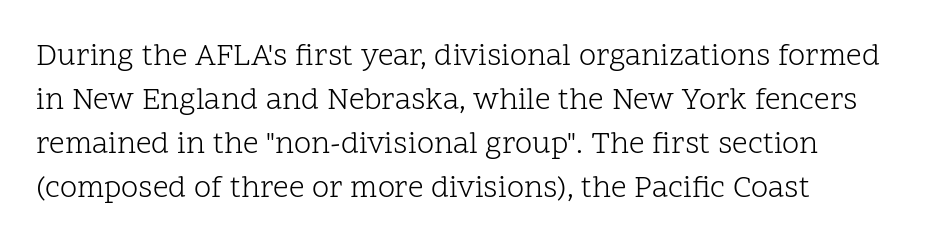
The image shows 31 px light serif type, upright; set normal line spacing (1.42x), normal letter spacing, not underlined; low stroke contrast and a medium x-height.
